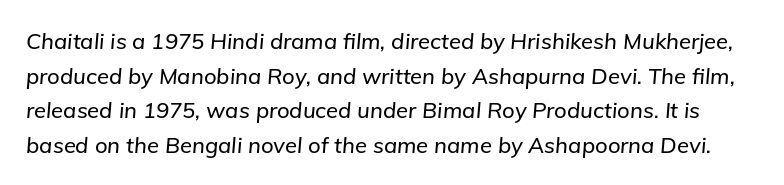
The image shows 22 px text type, italic (leaning right); set normal line spacing (1.57x), normal letter spacing, not underlined.
